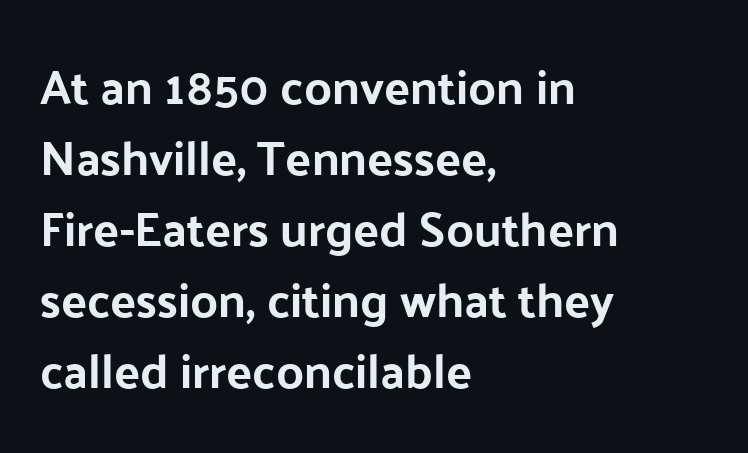
Anything drawn beneath the words? Only blank space. Between one letter and the next there's only the usual sliver of space. Look at the bottom of the vertical strokes: they stop flat, with no serifs. This sample keeps an unexceptional amount of space between lines. Caption: multi-line text, flush left, ragged right.
